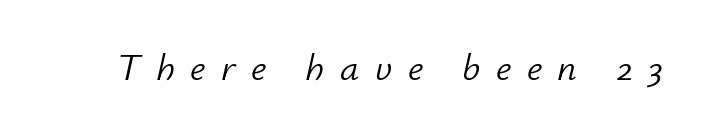
Q: Is the text bold? A: No.
Q: Is the text italic (slanted)? A: Yes, it leans right by about 12 degrees.
Q: Is the text underlined? A: No.
Q: Is the spacing between letters normal or unusually wide? A: Unusually wide.
Q: Width (condensed, normal, or wide)? A: Normal.
Q: Stroke contrast? A: Low.
Q: x-height? A: Small.
Q: Monospaced? A: No.
